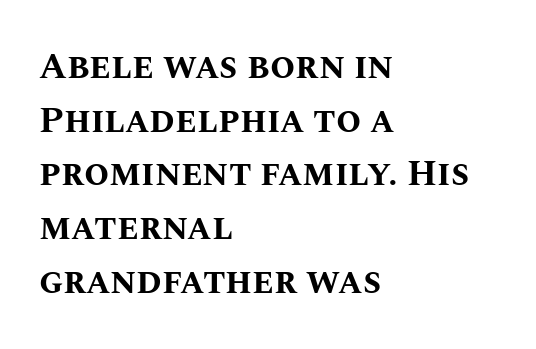
The image shows 36 px bold type, upright; set left-aligned, normal line spacing (1.49x), normal letter spacing, not underlined; medium stroke contrast and a large x-height.
